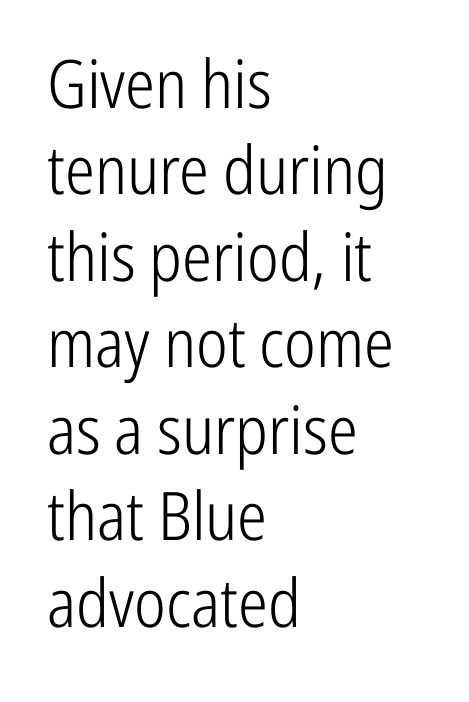
{"serif": "no", "italic": "no", "bold": "no", "weight": "light", "width": "condensed", "stroke_contrast": "low", "x_height": "medium", "monospaced": "no", "underline": "no", "align": "left", "line_spacing": "normal", "line_spacing_ratio": 1.29, "letter_spacing": "normal", "letter_spacing_em": 0.0, "glyph_px": 67}
